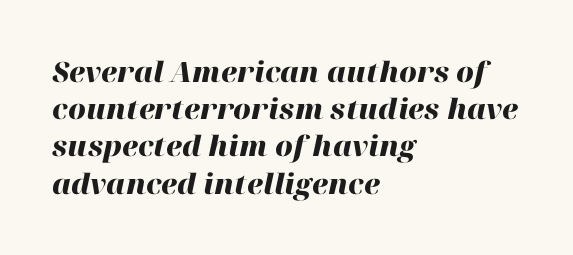
{"italic": "yes", "lean": "right", "slant_degrees": 12, "bold": "yes", "weight": "heavy", "width": "normal", "stroke_contrast": "high", "x_height": "medium", "monospaced": "no", "underline": "no", "align": "left", "line_spacing": "normal", "line_spacing_ratio": 1.33, "letter_spacing": "normal", "letter_spacing_em": 0.0, "glyph_px": 28}
